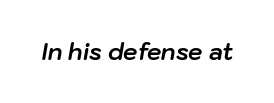
Looking at the ascenders, they clearly lean. Caption: standard tracking, unaltered. Pretty heavy lettering here — definitely bold. The baseline area is clear.
